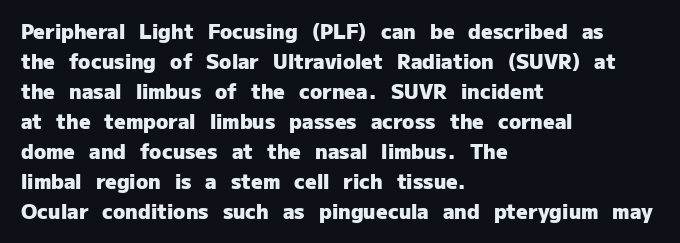
{"italic": "no", "bold": "yes", "underline": "no", "align": "left", "line_spacing": "normal", "line_spacing_ratio": 1.5, "letter_spacing": "normal", "letter_spacing_em": 0.0, "glyph_px": 20}
